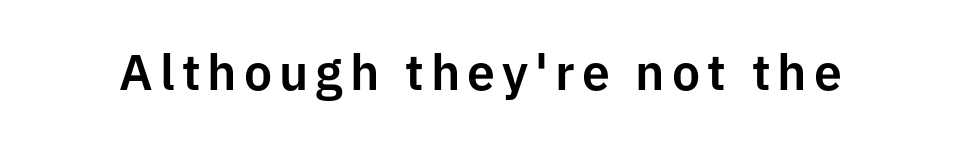
{"serif": "no", "italic": "no", "width": "normal", "stroke_contrast": "low", "x_height": "medium", "monospaced": "no", "underline": "no", "glyph_px": 50}
